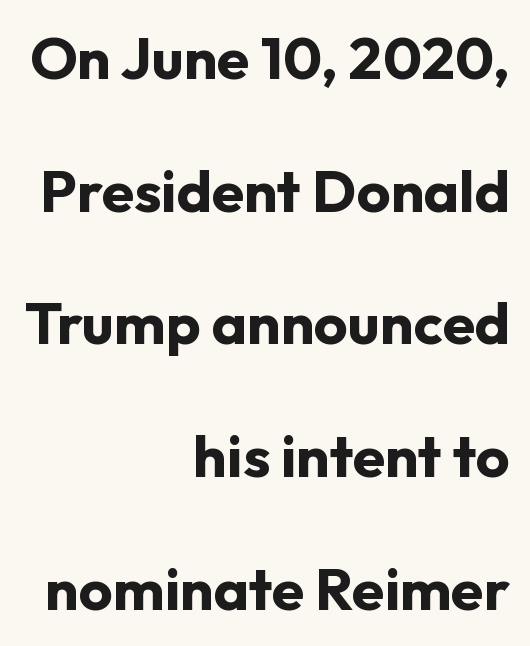
{"serif": "no", "italic": "no", "bold": "yes", "weight": "bold", "width": "normal", "stroke_contrast": "low", "x_height": "medium", "monospaced": "no", "underline": "no", "align": "right", "line_spacing": "loose", "line_spacing_ratio": 2.25, "letter_spacing": "normal", "letter_spacing_em": 0.0, "glyph_px": 59}
